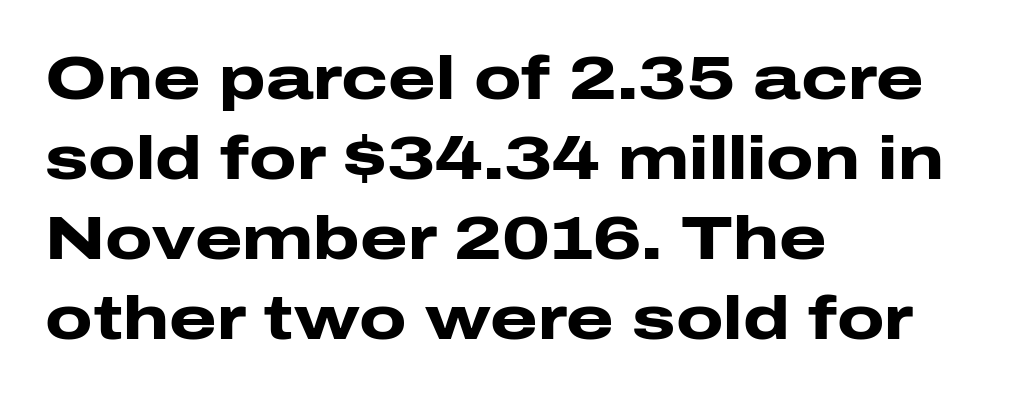
Q: Is the text bold? A: Yes.
Q: Is the text italic (slanted)? A: No, it is upright.
Q: Is the typeface a serif or a sans-serif typeface? A: Sans-serif.
Q: Is the text underlined? A: No.
Q: How is the paragraph aligned? A: Left-aligned.
Q: Is the spacing between letters normal or unusually wide? A: Normal.
Q: Is the spacing between lines tight, normal or loose? A: Normal.
Q: Width (condensed, normal, or wide)? A: Wide.
Q: Stroke contrast? A: Low.
Q: x-height? A: Medium.
Q: Monospaced? A: No.
